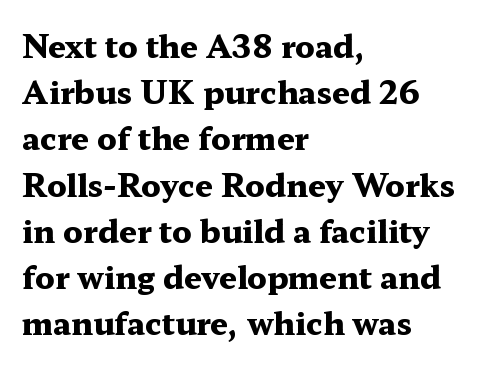
These lines keep a tight, regular rhythm from letter to letter. The rendering uses natural spacing where letterforms have individual widths. You can tell from the footed stems that serif type was used. Notice how the stems are strictly vertical — no italics here. The font is running at its bold setting.
